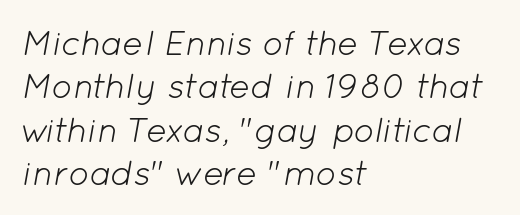
{"italic": "yes", "lean": "right", "slant_degrees": 12, "bold": "no", "weight": "light", "width": "normal", "stroke_contrast": "low", "x_height": "medium", "monospaced": "no", "underline": "no", "align": "left", "line_spacing_ratio": 1.24, "letter_spacing": "normal", "letter_spacing_em": 0.0, "glyph_px": 35}
